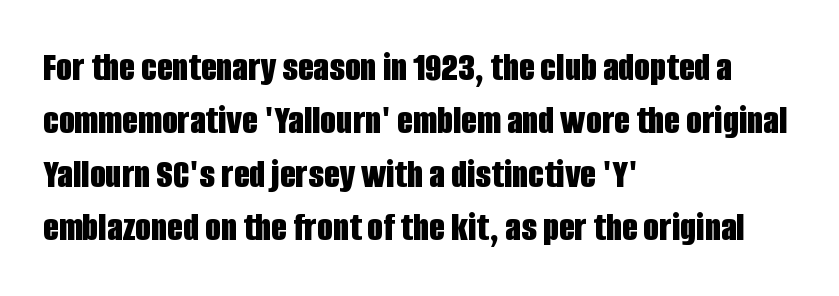
Leading: standard. In terms of letterspacing, this is plain default setting. The letters carry no serifs — their stems end cleanly without finishing strokes. Every stem runs plumb, perpendicular to the baseline.
